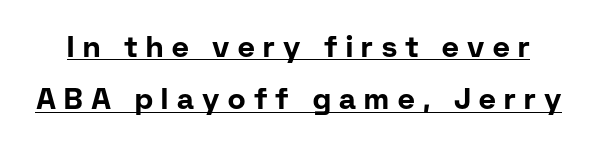
Q: Is the text bold? A: Yes.
Q: Is the text italic (slanted)? A: No, it is upright.
Q: Is the typeface a serif or a sans-serif typeface? A: Sans-serif.
Q: Is the text underlined? A: Yes.
Q: Is the spacing between letters normal or unusually wide? A: Unusually wide.
Q: Width (condensed, normal, or wide)? A: Normal.
Q: Stroke contrast? A: Low.
Q: x-height? A: Medium.
Q: Monospaced? A: No.
